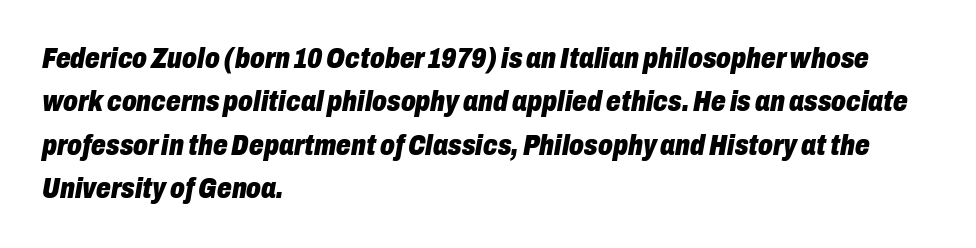
{"italic": "yes", "lean": "right", "slant_degrees": 10, "bold": "yes", "weight": "heavy", "width": "condensed", "stroke_contrast": "low", "x_height": "medium", "monospaced": "no", "underline": "no", "align": "left", "line_spacing": "normal", "line_spacing_ratio": 1.5, "letter_spacing": "normal", "letter_spacing_em": 0.0, "glyph_px": 29}
